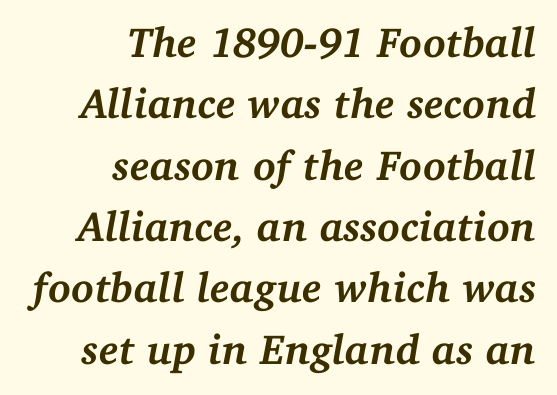
{"serif": "yes", "italic": "yes", "lean": "right", "slant_degrees": 11, "bold": "yes", "weight": "semibold", "width": "normal", "stroke_contrast": "medium", "x_height": "medium", "monospaced": "no", "underline": "no", "align": "right", "line_spacing": "normal", "line_spacing_ratio": 1.46, "letter_spacing": "normal", "letter_spacing_em": 0.0, "glyph_px": 42}
